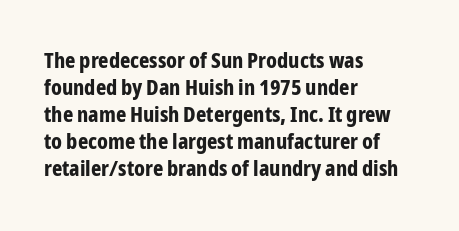
{"italic": "no", "bold": "yes", "underline": "no", "align": "left", "line_spacing_ratio": 1.23, "letter_spacing": "normal", "letter_spacing_em": 0.0, "glyph_px": 22}
